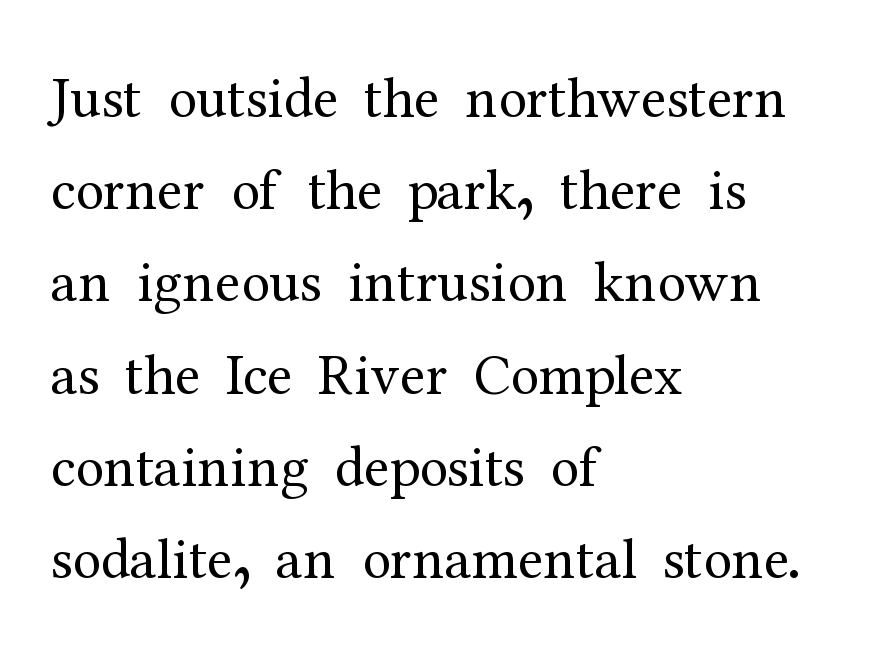
The type is set solid horizontally, with unmodified tracking. Classification — serif. Each new line begins a customary step beneath the previous one. Line starts are locked; line ends wander. The letters look calm and open, with moderate or lighter stems. Spacing verdict: proportional, widths tailored to each character.
